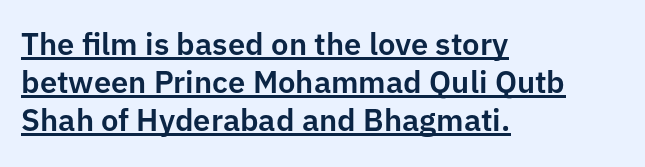
Q: Is the text italic (slanted)? A: No, it is upright.
Q: Is the typeface a serif or a sans-serif typeface? A: Sans-serif.
Q: Is the text underlined? A: Yes.
Q: How is the paragraph aligned? A: Left-aligned.
Q: Is the spacing between letters normal or unusually wide? A: Normal.
Q: Width (condensed, normal, or wide)? A: Normal.
Q: Stroke contrast? A: Low.
Q: x-height? A: Medium.
Q: Monospaced? A: No.
